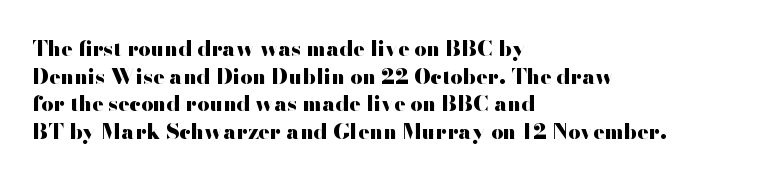
{"italic": "no", "bold": "yes", "underline": "no", "align": "left", "line_spacing": "normal", "line_spacing_ratio": 1.31, "letter_spacing": "normal", "letter_spacing_em": 0.0, "glyph_px": 21}
